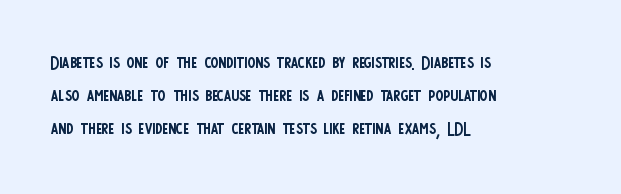
Horizontally, the lines are justified to the leading edge only. A roman cut, with each character standing at attention. The lines sit at an ordinary, default distance from one another. The font sits on the lighter half of the weight spectrum, regular included. Just letters on the line, the space beneath them empty. Standard letterfit; no display-style spreading of the glyphs.
